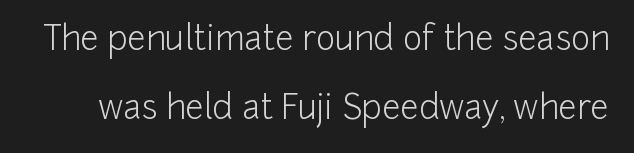
The image shows 33 px light sans-serif type, upright; set loose line spacing (2.09x), normal letter spacing, not underlined; low stroke contrast and a medium x-height.
